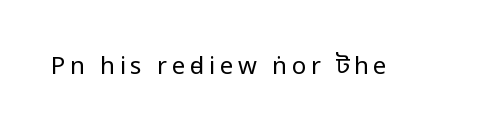
{"italic": "no", "bold": "no", "underline": "no", "glyph_px": 24}
